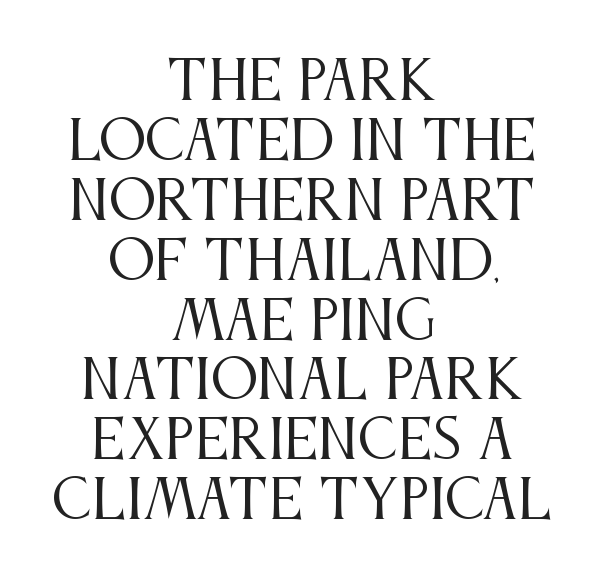
Nothing heavy about these letters — not bold at all. It's the straight-up-and-down kind of type. Regarding serifs, this sample has them. Do the characters align in a grid? No, the font is proportional.
